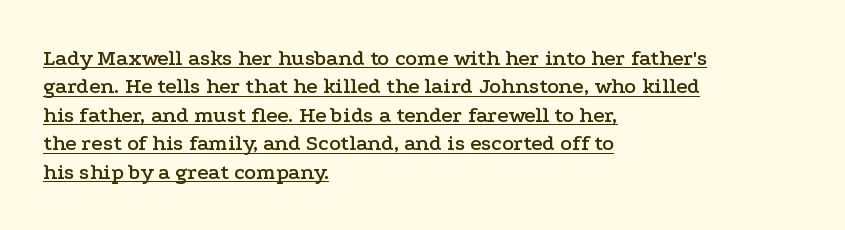
{"italic": "no", "underline": "yes", "align": "left", "line_spacing": "normal", "line_spacing_ratio": 1.29, "letter_spacing": "normal", "letter_spacing_em": 0.0, "glyph_px": 22}
